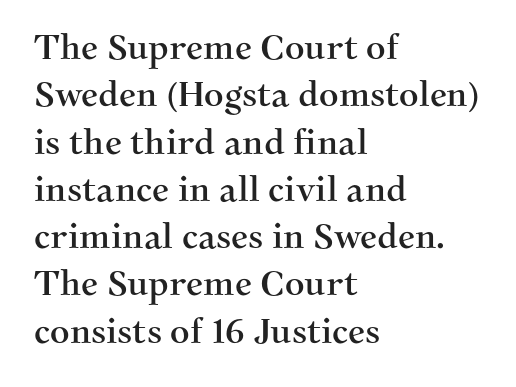
Q: Is the text italic (slanted)? A: No, it is upright.
Q: Is the typeface a serif or a sans-serif typeface? A: Serif.
Q: Is the text underlined? A: No.
Q: How is the paragraph aligned? A: Left-aligned.
Q: Is the spacing between letters normal or unusually wide? A: Normal.
Q: Is the spacing between lines tight, normal or loose? A: Normal.
Q: Width (condensed, normal, or wide)? A: Normal.
Q: Stroke contrast? A: Medium.
Q: x-height? A: Medium.
Q: Monospaced? A: No.
